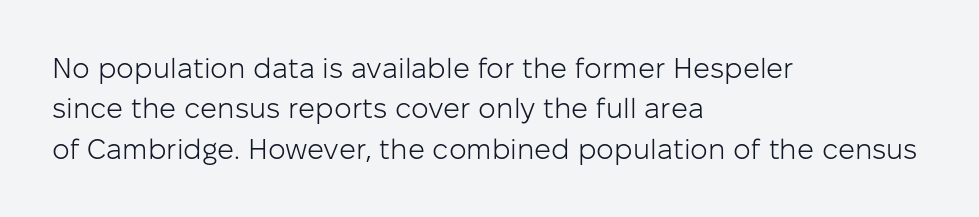
Style check: upright. Font category for this specimen: sans-serif. Regarding leading, the lines here are spaced in the standard way. Stroke thickness stays within the range of a standard reading face or lighter. The lines are quadded left.
